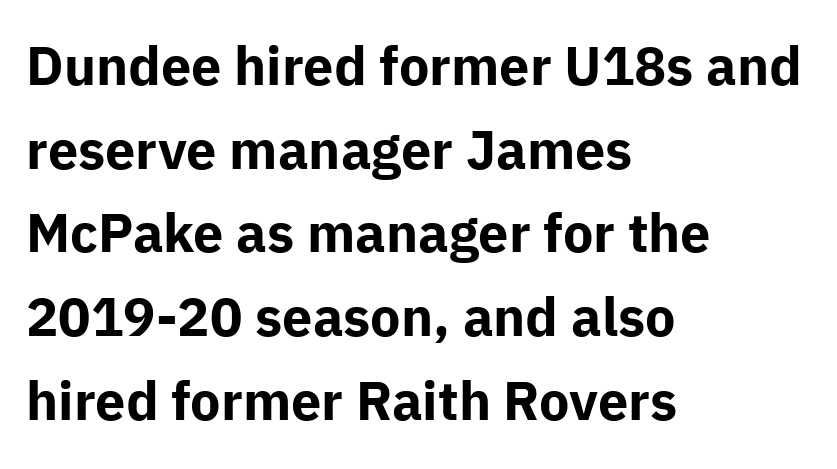
The characters display no serif detailing; their extremities are plain. A typesetter would call this proportional, since set widths differ per character. Default kerning and tracking; the words read as compact shapes. Posture: vertical. Rows of type keep a routine distance in the vertical direction. Has an underline been added? It has not.
